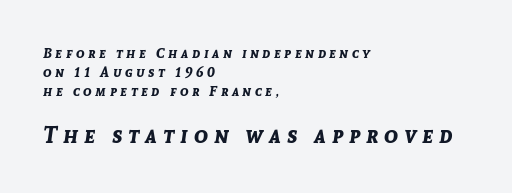
Compared with typical paragraphs, the rows here are spaced about the same. What stands out about the letter spacing? Its width — letters are far apart. The baseline area is clear. The setting favours the left margin, as ordinary paragraphs usually do. Between these two stacked blocks, the lower one wins on size.
